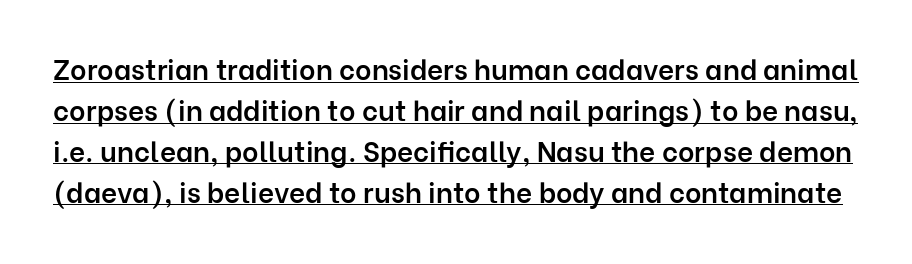
The image shows 28 px semibold sans-serif type, upright; set normal line spacing (1.46x), normal letter spacing, underlined; low stroke contrast and a medium x-height.
